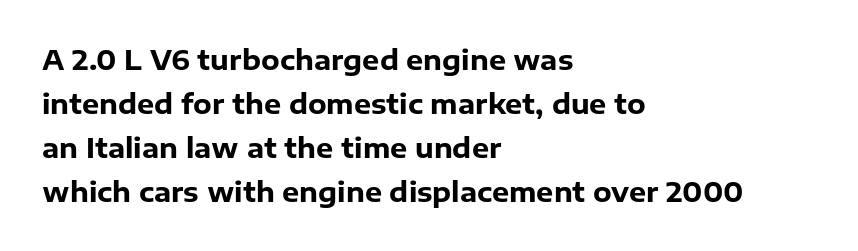
{"italic": "no", "bold": "yes", "underline": "no", "align": "left", "line_spacing": "normal", "line_spacing_ratio": 1.63, "letter_spacing": "normal", "letter_spacing_em": 0.0, "glyph_px": 27}
